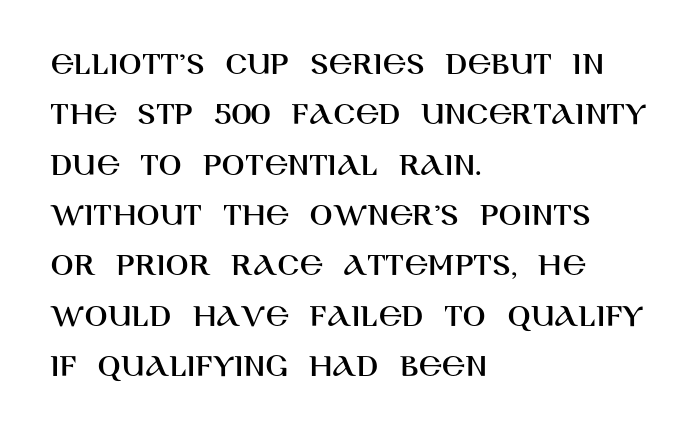
{"serif": "no", "italic": "no", "width": "normal", "stroke_contrast": "high", "x_height": "large", "monospaced": "no", "underline": "no", "align": "left", "line_spacing": "normal", "line_spacing_ratio": 1.48, "letter_spacing": "normal", "letter_spacing_em": 0.0, "glyph_px": 34}
